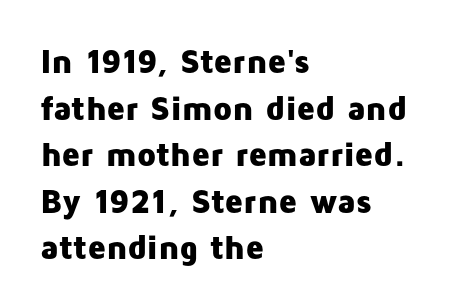
The face used here is rendered with its standard letterfit. A classic flush-left, rag-right setting is used for this passage. A bare baseline throughout the passage. Looks like regular typesetting: each glyph gets only the width it needs.
